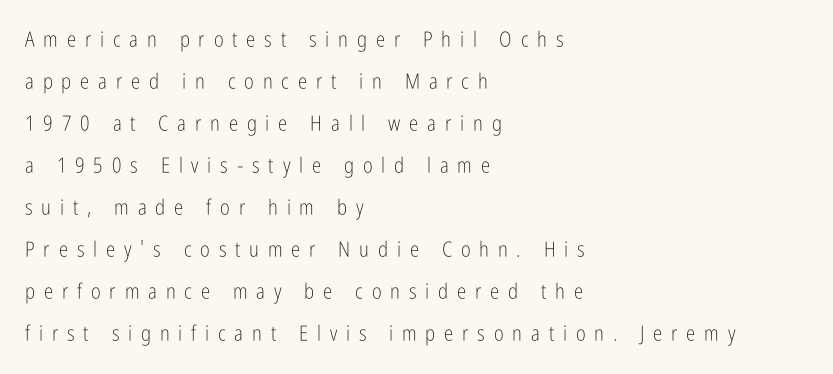
The image shows 21 px text type, upright; set left-aligned, loose line spacing (2.0x), unusually wide letter spacing (+0.42 em), not underlined.
